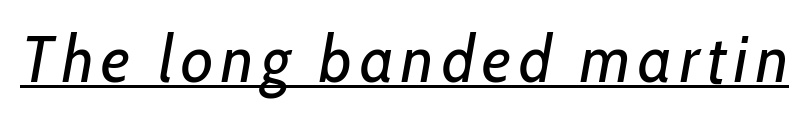
A quiet, ordinary-to-light weight characterises the typeface. If you drew a line through each stem, it would be angled. The string is rendered with underlining switched on. You could not count columns in this text — the font is proportionally spaced.
